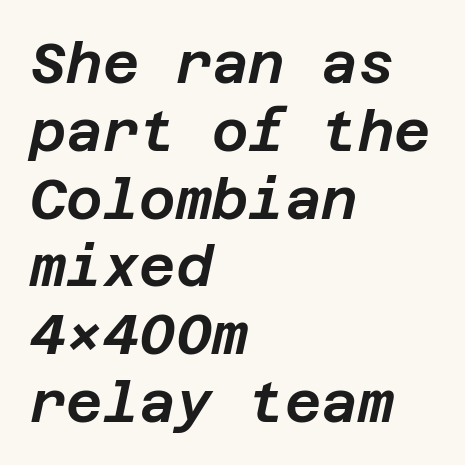
The type is set solid horizontally, with unmodified tracking. The lines in this sample share a left origin and differ only in where they stop. Emphasis-style slanted type is in use. Anything drawn beneath the words? Only blank space.
